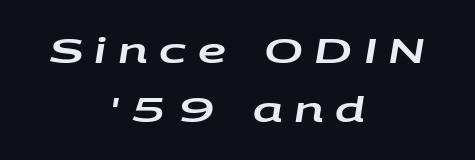
The specimen reads as italic at a glance. The rows are spaced the way most documents space them. The passage shown is not underscored anywhere. The rendering inserts visible extra space after every character.
